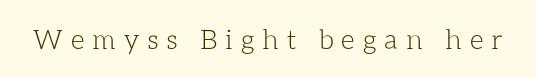
Is the type heavy? It reads as light-to-regular instead. Caption: expanded tracking, letters set apart. Rule under the text: the space is simply empty. Italic: no, the glyphs are upright roman.
